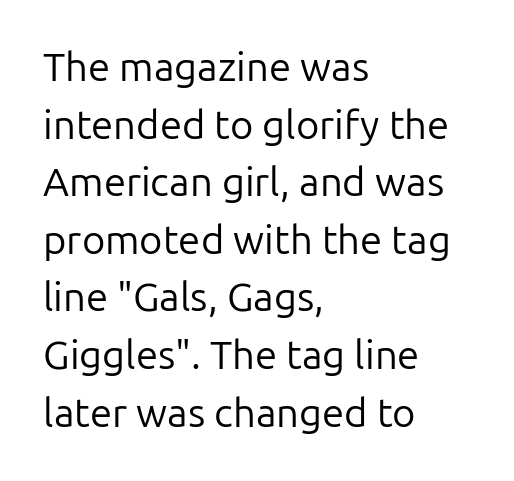
{"serif": "no", "italic": "no", "bold": "no", "weight": "regular", "width": "normal", "stroke_contrast": "low", "x_height": "medium", "monospaced": "no", "underline": "no", "align": "left", "line_spacing": "normal", "line_spacing_ratio": 1.44, "letter_spacing": "normal", "letter_spacing_em": 0.0, "glyph_px": 40}
